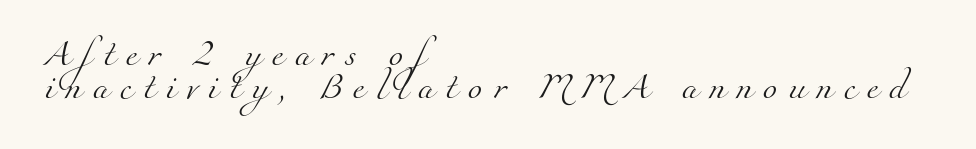
The image shows 26 px text type; set left-aligned, normal line spacing (1.27x), unusually wide letter spacing (+0.42 em), not underlined.
